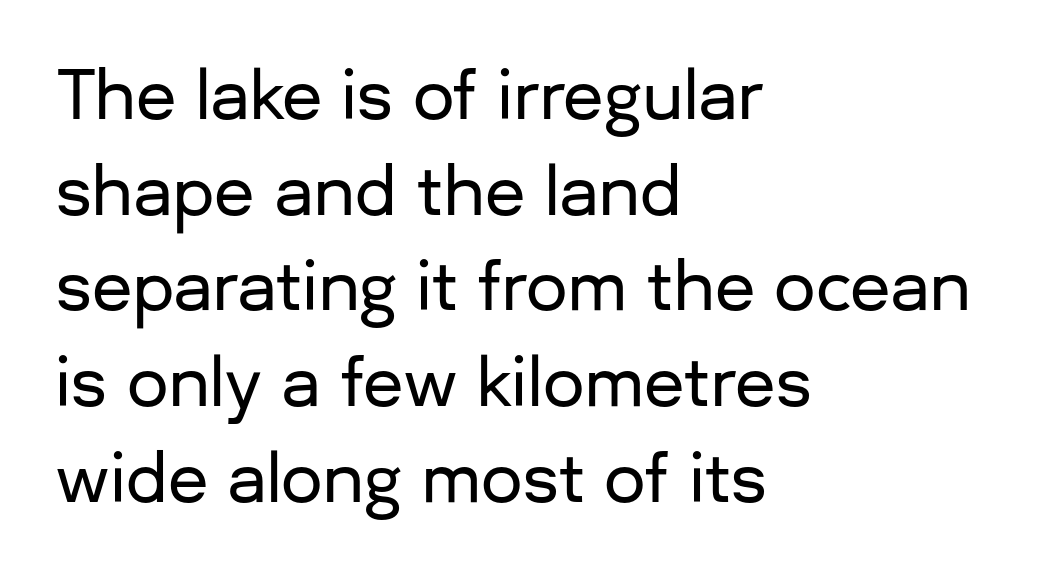
Proportional: the letters do not fall into vertical columns. Does the lettering tilt? It doesn't — this is upright. This block has exactly the height ordinary leading produces. The area under the type is left untouched. Tracking here is standard; glyphs follow each other at the usual distance. This rendering employs a face without finishing strokes, i.e., a sans-serif.
